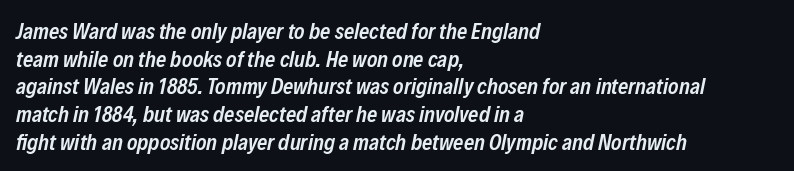
Tracking here is standard; glyphs follow each other at the usual distance. The space directly below the letters is spotless. A student would call this left alignment; a typographer would say flush left, rag right. This is moderately heavy type, rendered in semibold. Designer's note — italics engaged. These lines sit exactly where default settings would place them.
